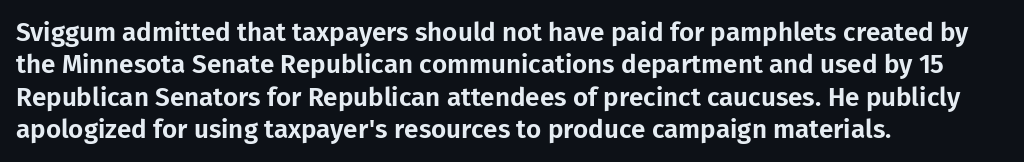
These lines sit exactly where default settings would place them. The letters stand upright; this is a roman face. Typeset ragged right — the left edge is the straight one. Just letters on the line, the space beneath them empty. Caption: standard tracking, unaltered.
